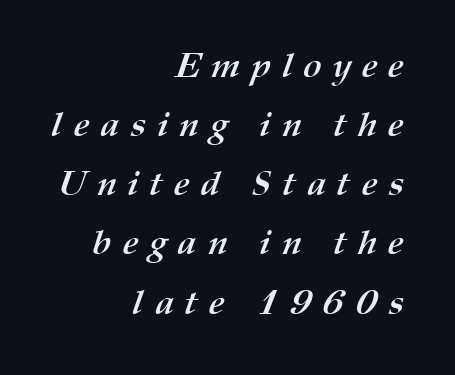
{"bold": "yes", "weight": "semibold", "width": "normal", "stroke_contrast": "medium", "x_height": "medium", "monospaced": "no", "underline": "no", "align": "right", "line_spacing": "normal", "line_spacing_ratio": 1.69, "letter_spacing": "wide", "letter_spacing_em": 0.31, "glyph_px": 35}
